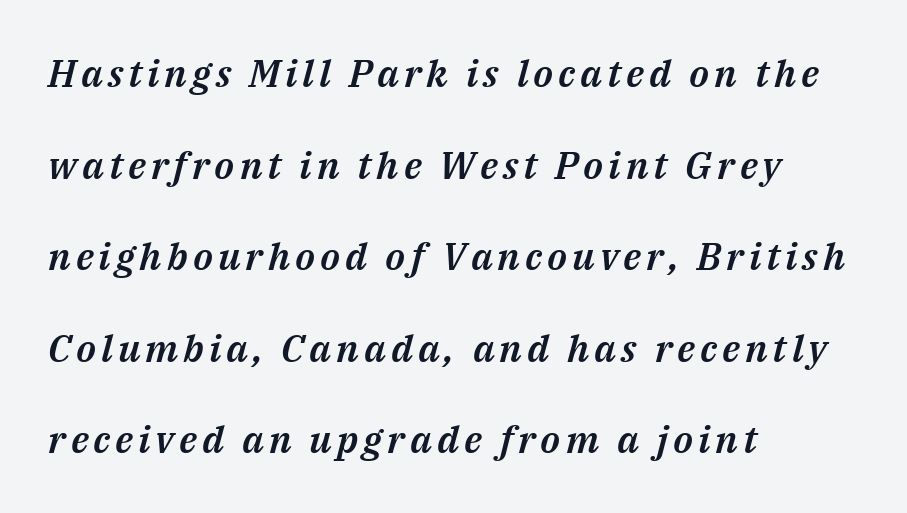
{"italic": "yes", "lean": "right", "slant_degrees": 14, "width": "normal", "stroke_contrast": "medium", "x_height": "medium", "monospaced": "no", "underline": "no", "align": "left", "line_spacing": "loose", "line_spacing_ratio": 2.41, "glyph_px": 38}
